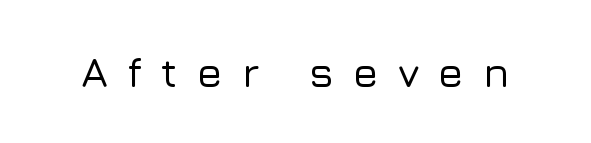
Q: Is the text italic (slanted)? A: No, it is upright.
Q: Is the typeface a serif or a sans-serif typeface? A: Sans-serif.
Q: Is the text underlined? A: No.
Q: Is the spacing between letters normal or unusually wide? A: Unusually wide.
Q: Width (condensed, normal, or wide)? A: Normal.
Q: Stroke contrast? A: Low.
Q: x-height? A: Medium.
Q: Monospaced? A: No.
